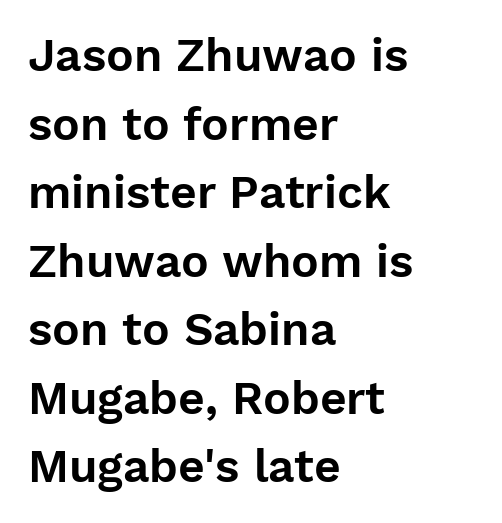
Q: Is the text italic (slanted)? A: No, it is upright.
Q: Is the typeface a serif or a sans-serif typeface? A: Sans-serif.
Q: Is the text underlined? A: No.
Q: How is the paragraph aligned? A: Left-aligned.
Q: Is the spacing between letters normal or unusually wide? A: Normal.
Q: Is the spacing between lines tight, normal or loose? A: Normal.
Q: Width (condensed, normal, or wide)? A: Normal.
Q: Stroke contrast? A: Low.
Q: x-height? A: Medium.
Q: Monospaced? A: No.
